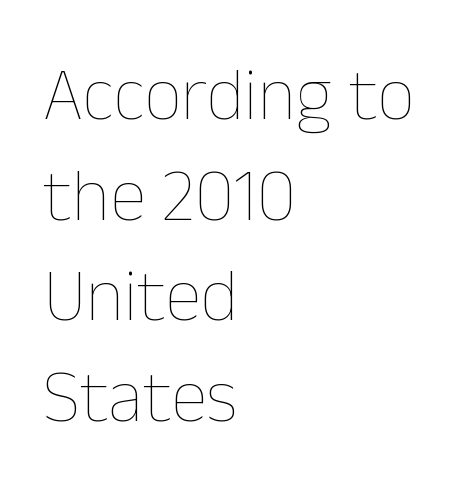
{"italic": "no", "bold": "no", "weight": "thin", "width": "normal", "stroke_contrast": "low", "x_height": "medium", "monospaced": "no", "underline": "no", "align": "left", "line_spacing": "normal", "line_spacing_ratio": 1.36, "letter_spacing": "normal", "letter_spacing_em": 0.0, "glyph_px": 74}
